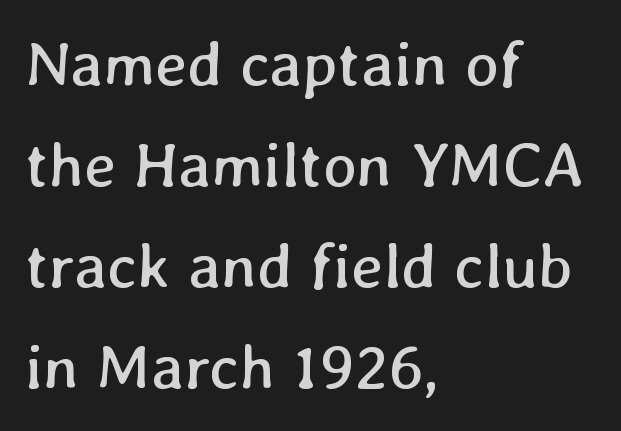
{"bold": "no", "weight": "regular", "width": "normal", "stroke_contrast": "low", "x_height": "medium", "monospaced": "no", "underline": "no", "align": "left", "line_spacing": "normal", "line_spacing_ratio": 1.58, "letter_spacing": "normal", "letter_spacing_em": 0.0, "glyph_px": 64}
